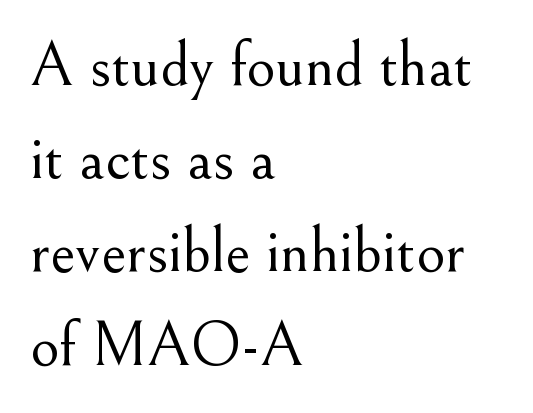
{"serif": "yes", "italic": "no", "bold": "no", "weight": "light", "width": "normal", "stroke_contrast": "medium", "x_height": "small", "monospaced": "no", "underline": "no", "align": "left", "line_spacing": "normal", "line_spacing_ratio": 1.48, "letter_spacing": "normal", "letter_spacing_em": 0.0, "glyph_px": 63}
